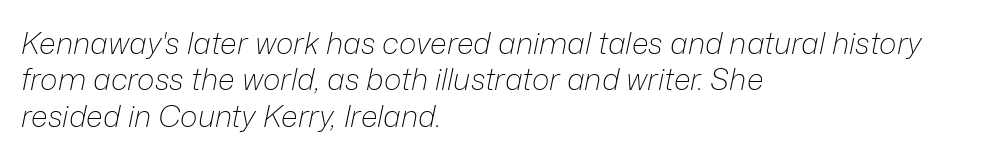
The image shows 30 px light type, italic (leaning right); set left-aligned, line spacing 1.21x, normal letter spacing, not underlined; low stroke contrast and a medium x-height.
